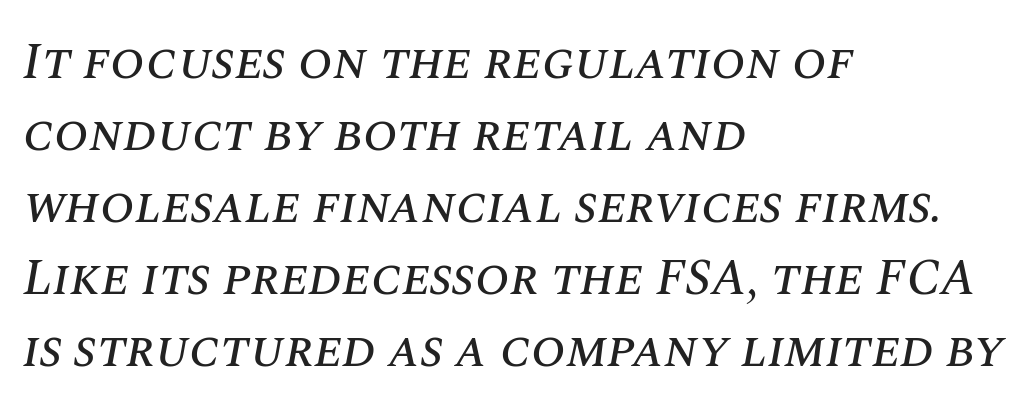
Q: Is the text italic (slanted)? A: Yes, it leans right by about 10 degrees.
Q: Is the text underlined? A: No.
Q: How is the paragraph aligned? A: Left-aligned.
Q: Is the spacing between letters normal or unusually wide? A: Normal.
Q: Is the spacing between lines tight, normal or loose? A: Normal.
Q: Width (condensed, normal, or wide)? A: Normal.
Q: Stroke contrast? A: Medium.
Q: x-height? A: Large.
Q: Monospaced? A: No.
